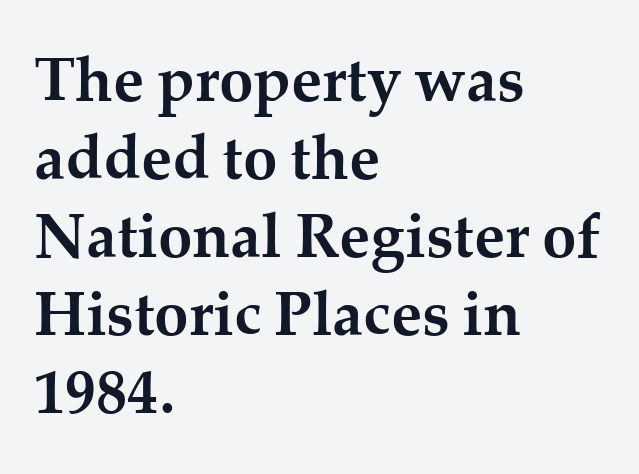
The image shows 62 px semibold serif type, upright; set left-aligned, normal line spacing (1.26x), normal letter spacing, not underlined; medium stroke contrast and a medium x-height.
